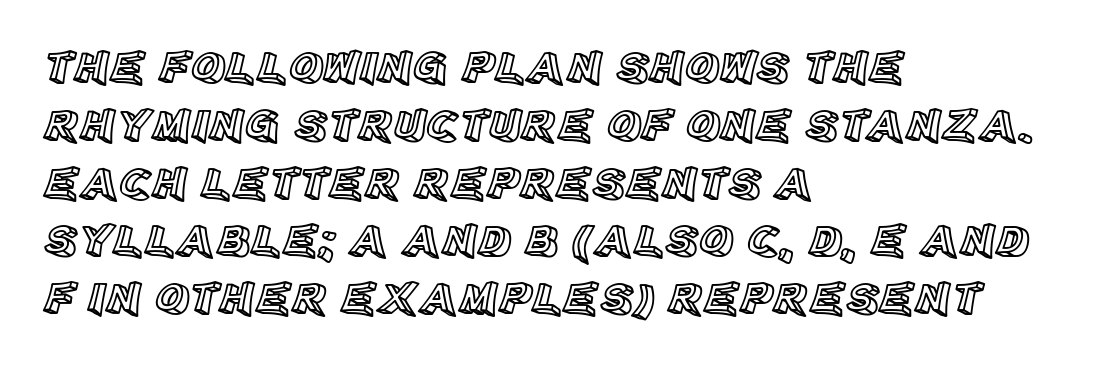
Q: Is the text italic (slanted)? A: Yes.
Q: Is the text underlined? A: No.
Q: How is the paragraph aligned? A: Left-aligned.
Q: Is the spacing between letters normal or unusually wide? A: Normal.
Q: Width (condensed, normal, or wide)? A: Normal.
Q: x-height? A: Large.
Q: Monospaced? A: No.
